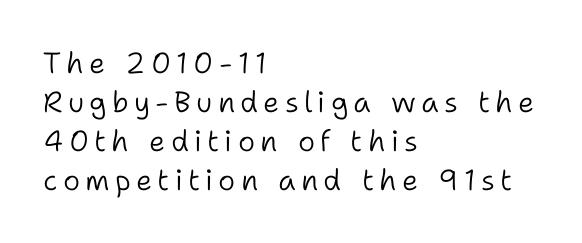
These lines stack with their left ends in a neat column. Is the type heavy? It reads as light-to-regular instead. Only glyphs here, with clear space below each row. You could not count columns in this text — the font is proportionally spaced.
